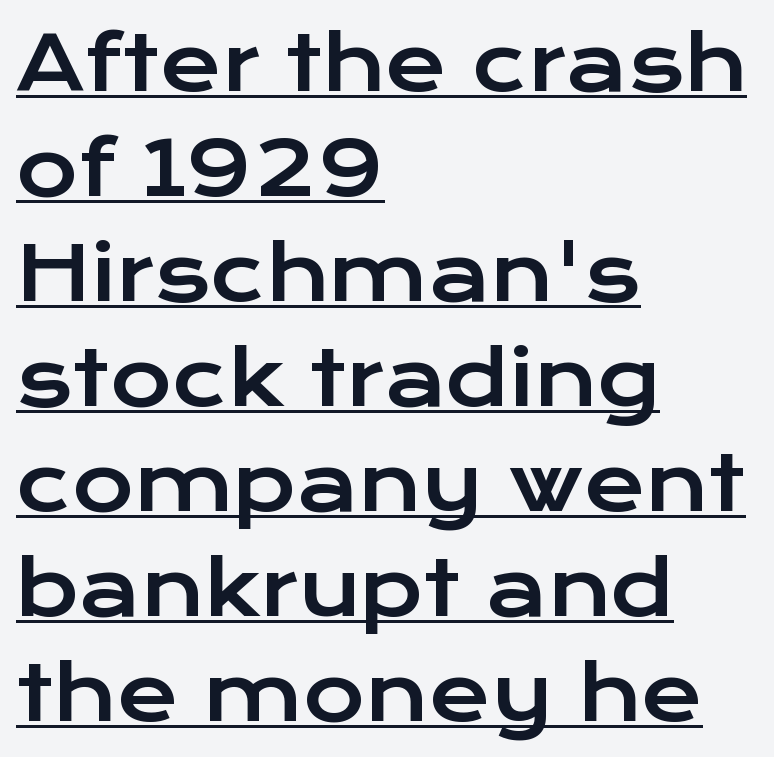
Varying glyph widths throughout — classic text-font behaviour. The lines sit at an ordinary, default distance from one another. Rendered with straight, roman letterforms. The letterforms sit shoulder to shoulder at normal distance. The compositor pushed each line to the left boundary. Font category for this specimen: sans-serif.
